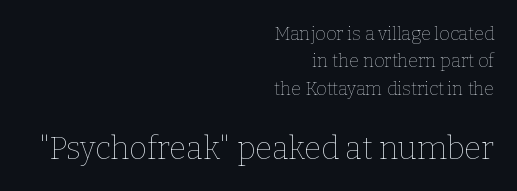
{"italic": "no", "bold": "no", "weight": "thin", "width": "normal", "stroke_contrast": "low", "x_height": "medium", "monospaced": "no", "underline": "no", "align": "right", "line_spacing": "normal", "line_spacing_ratio": 1.52, "letter_spacing": "normal", "letter_spacing_em": 0.0, "larger_block": "second", "size_ratio": 1.72, "glyph_px": 31}
